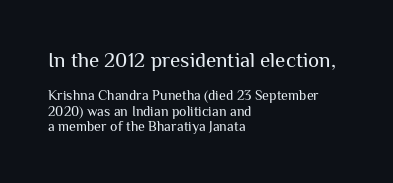
The image shows 21 px text type, upright; set left-aligned, tight line spacing (1.08x), normal letter spacing, not underlined; the first (top) block is 1.5x larger.
